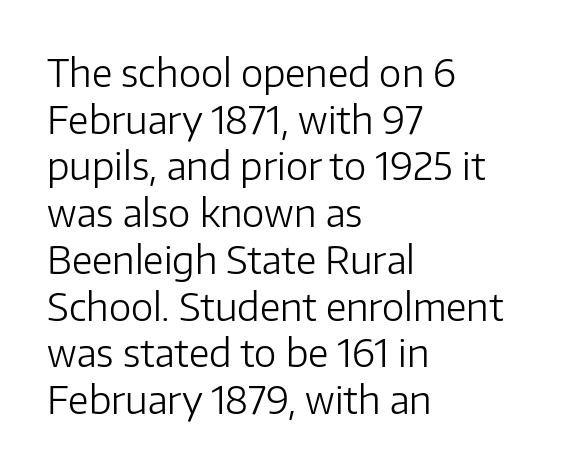
Q: Is the text bold? A: No.
Q: Is the text italic (slanted)? A: No, it is upright.
Q: Is the typeface a serif or a sans-serif typeface? A: Sans-serif.
Q: Is the text underlined? A: No.
Q: How is the paragraph aligned? A: Left-aligned.
Q: Is the spacing between letters normal or unusually wide? A: Normal.
Q: Width (condensed, normal, or wide)? A: Normal.
Q: Stroke contrast? A: Low.
Q: x-height? A: Medium.
Q: Monospaced? A: No.
